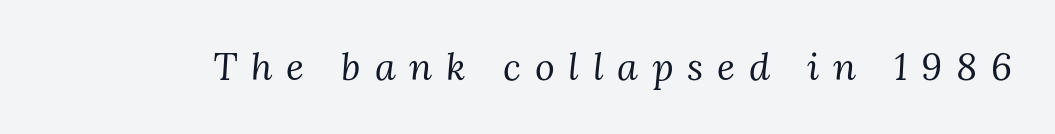
{"serif": "yes", "italic": "yes", "lean": "right", "slant_degrees": 3, "bold": "no", "weight": "regular", "width": "normal", "stroke_contrast": "medium", "x_height": "medium", "monospaced": "no", "underline": "no", "letter_spacing": "wide", "letter_spacing_em": 0.36, "glyph_px": 38}
